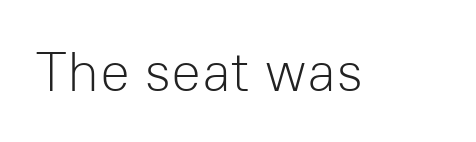
{"serif": "no", "italic": "no", "bold": "no", "weight": "light", "width": "normal", "stroke_contrast": "low", "x_height": "medium", "monospaced": "no", "underline": "no", "letter_spacing": "normal", "letter_spacing_em": 0.0, "glyph_px": 56}
